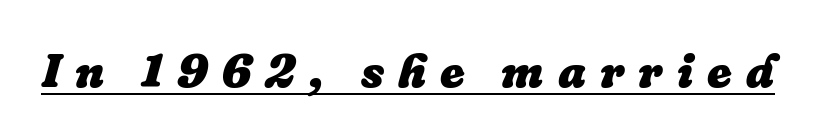
{"italic": "yes", "lean": "right", "slant_degrees": 16, "bold": "yes", "weight": "heavy", "width": "normal", "stroke_contrast": "low", "x_height": "medium", "monospaced": "no", "underline": "yes", "letter_spacing": "wide", "letter_spacing_em": 0.3, "glyph_px": 47}
